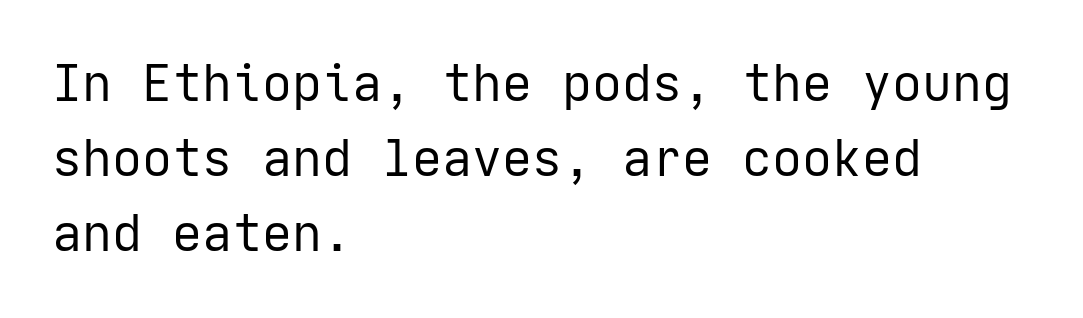
{"serif": "no", "italic": "no", "bold": "no", "weight": "regular", "width": "normal", "stroke_contrast": "low", "x_height": "medium", "underline": "no", "align": "left", "line_spacing": "normal", "line_spacing_ratio": 1.5, "letter_spacing": "normal", "letter_spacing_em": 0.0, "glyph_px": 50}
